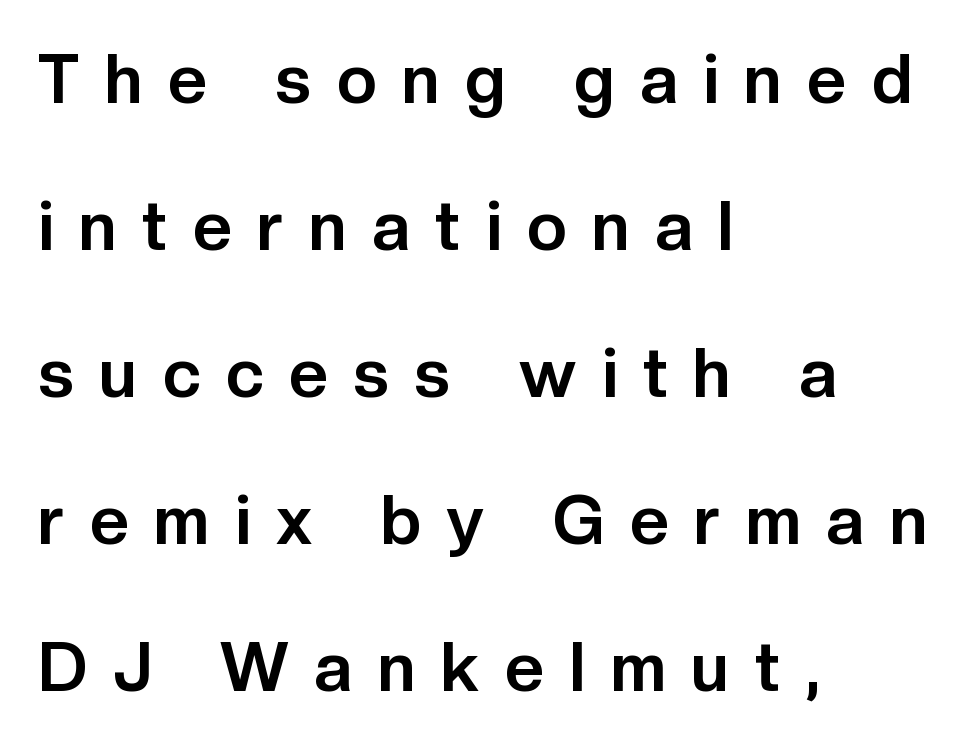
The image shows 68 px bold sans-serif type, upright; set left-aligned, loose line spacing (2.16x), unusually wide letter spacing (+0.38 em), not underlined; low stroke contrast and a medium x-height.
